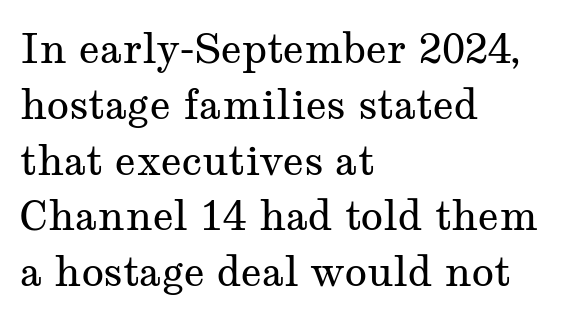
Q: Is the text bold? A: No.
Q: Is the text italic (slanted)? A: No, it is upright.
Q: Is the typeface a serif or a sans-serif typeface? A: Serif.
Q: Is the text underlined? A: No.
Q: How is the paragraph aligned? A: Left-aligned.
Q: Is the spacing between letters normal or unusually wide? A: Normal.
Q: Is the spacing between lines tight, normal or loose? A: Normal.
Q: Width (condensed, normal, or wide)? A: Wide.
Q: Stroke contrast? A: Medium.
Q: x-height? A: Medium.
Q: Monospaced? A: No.
